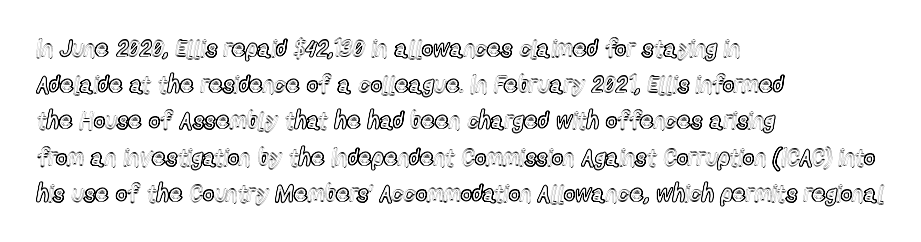
Q: Is the text italic (slanted)? A: Yes.
Q: Is the text underlined? A: No.
Q: How is the paragraph aligned? A: Left-aligned.
Q: Is the spacing between letters normal or unusually wide? A: Normal.
Q: Is the spacing between lines tight, normal or loose? A: Normal.
